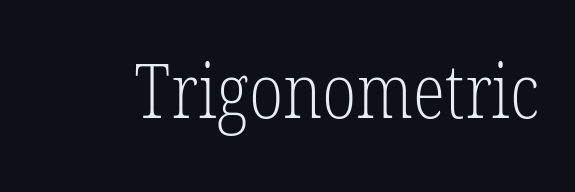
Q: Is the text bold? A: No.
Q: Is the text italic (slanted)? A: No, it is upright.
Q: Is the typeface a serif or a sans-serif typeface? A: Serif.
Q: Is the text underlined? A: No.
Q: Is the spacing between letters normal or unusually wide? A: Normal.
Q: Width (condensed, normal, or wide)? A: Condensed.
Q: Stroke contrast? A: Low.
Q: x-height? A: Medium.
Q: Monospaced? A: No.
